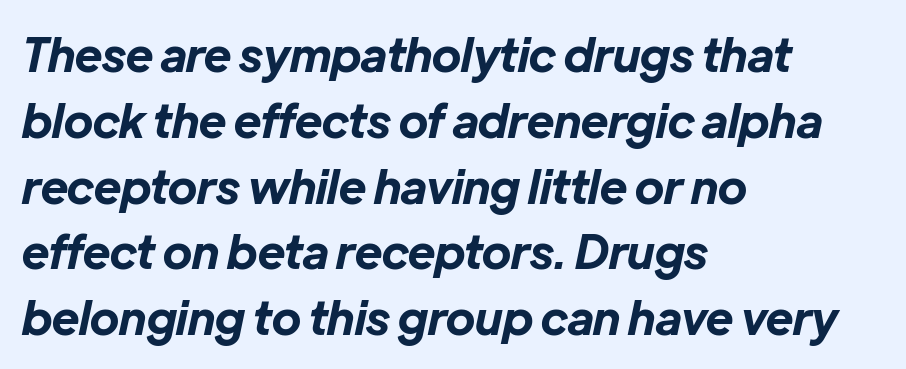
The image shows 46 px bold type, italic (leaning right); set left-aligned, normal line spacing (1.43x), normal letter spacing, not underlined; low stroke contrast and a medium x-height.
